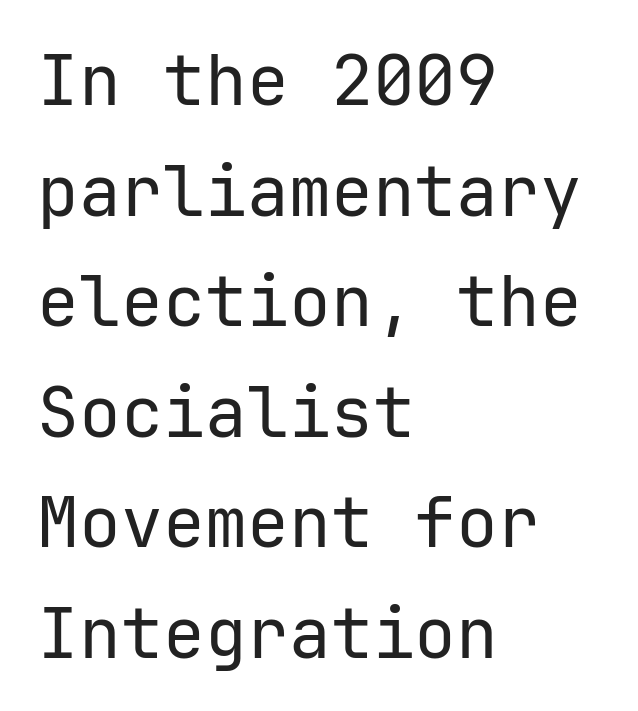
Any mark beneath the type? The region is blank. The rag falls on the right side of this text block. Nothing heavy about these letters — not bold at all. Is the letter spacing exaggerated? No — it looks like the ordinary default. The designer went with a sans here, leaving each stem footless. A typesetter would mark this as roman, not italic.
